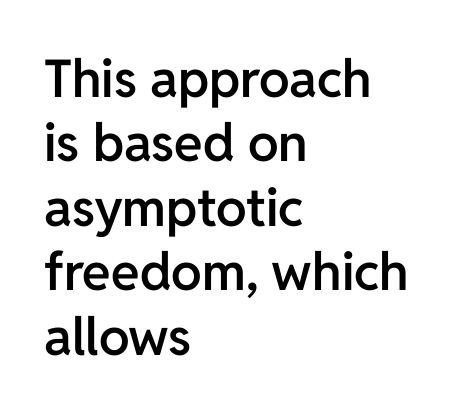
Q: Is the text bold? A: Semi-bold.
Q: Is the text italic (slanted)? A: No, it is upright.
Q: Is the typeface a serif or a sans-serif typeface? A: Sans-serif.
Q: Is the text underlined? A: No.
Q: How is the paragraph aligned? A: Left-aligned.
Q: Is the spacing between letters normal or unusually wide? A: Normal.
Q: Width (condensed, normal, or wide)? A: Normal.
Q: Stroke contrast? A: Low.
Q: x-height? A: Medium.
Q: Monospaced? A: No.
